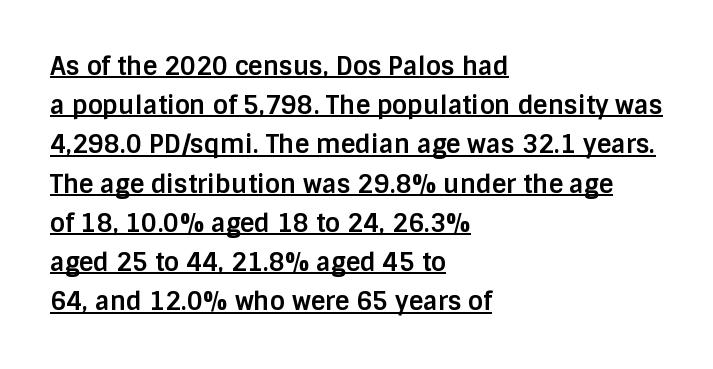
Baseline-to-baseline distance is the conventional proportion of letter height. The lines are quadded left. The rendered words wear a rule along their underside. These words are printed bold, with thick strokes throughout. Students, note that the glyphs here touch the page at normal intervals.
